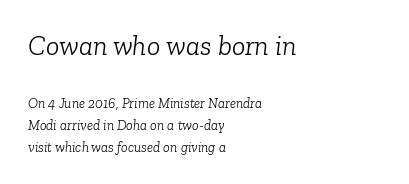
The image shows 28 px light serif type, italic (leaning right); set left-aligned, normal line spacing (1.56x), normal letter spacing, not underlined; the first (top) block is 2.0x larger; low stroke contrast and a medium x-height.
